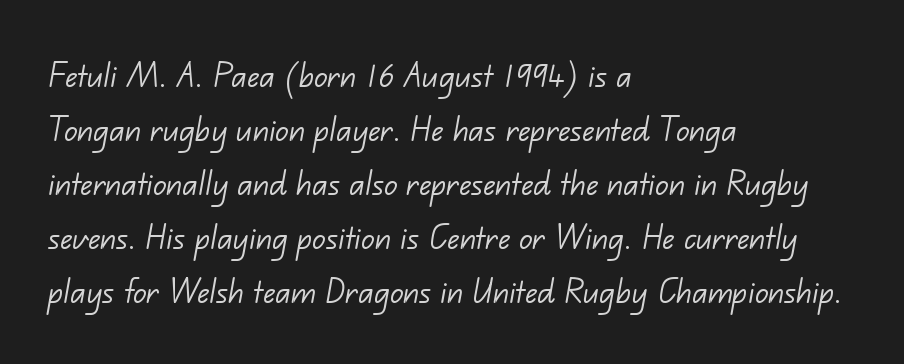
{"serif": "no", "bold": "no", "weight": "light", "width": "normal", "stroke_contrast": "low", "x_height": "small", "monospaced": "no", "underline": "no", "align": "left", "line_spacing": "normal", "line_spacing_ratio": 1.35, "letter_spacing": "normal", "letter_spacing_em": 0.0, "glyph_px": 40}
